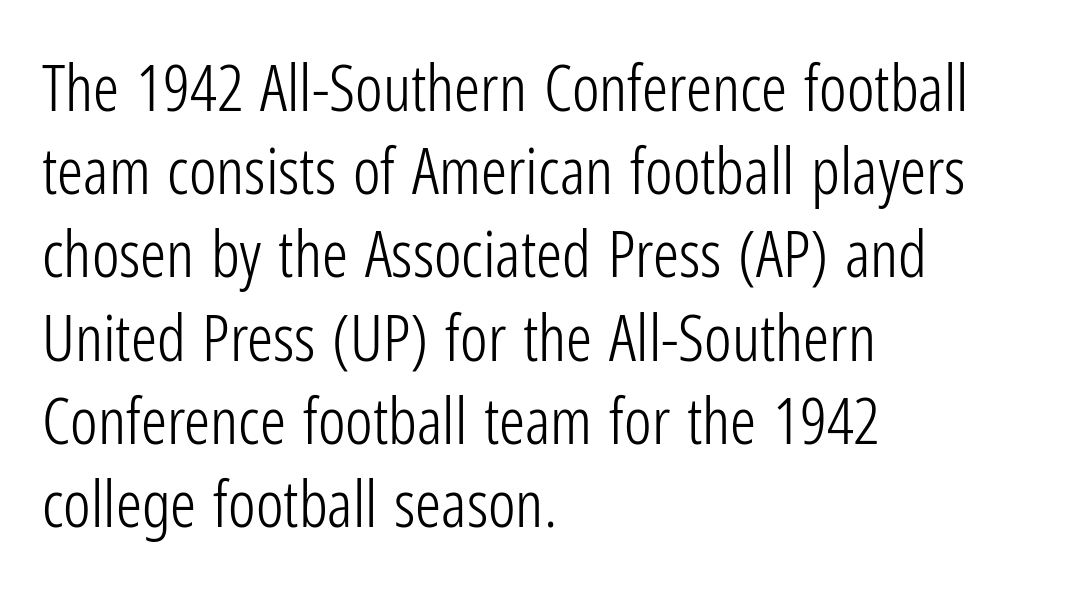
{"serif": "no", "italic": "no", "bold": "no", "weight": "light", "width": "condensed", "stroke_contrast": "low", "x_height": "medium", "monospaced": "no", "underline": "no", "align": "left", "line_spacing": "normal", "line_spacing_ratio": 1.28, "letter_spacing": "normal", "letter_spacing_em": 0.0, "glyph_px": 65}
